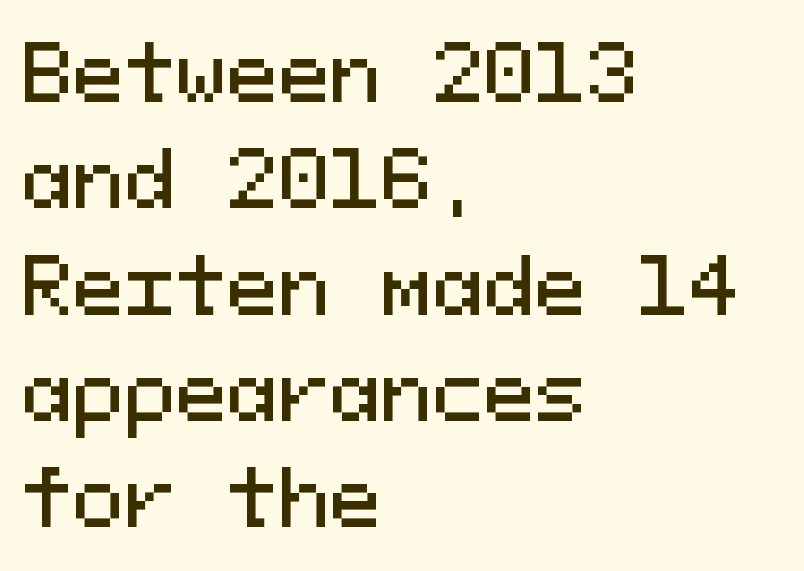
Note: no serifs on the glyphs. Regular leading. The area under the type is left untouched. Inter-character spacing is left at the font's built-in metrics. The rendering uses typewriter-style spacing with identical character cells. Notice how the passage keeps a crisp vertical edge on the left only.
